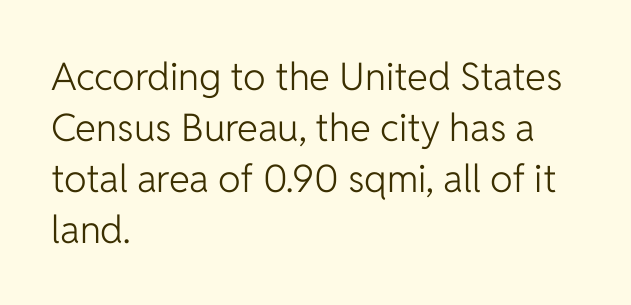
The image shows 38 px light sans-serif type, upright; set left-aligned, normal line spacing (1.34x), normal letter spacing, not underlined; low stroke contrast and a medium x-height.
